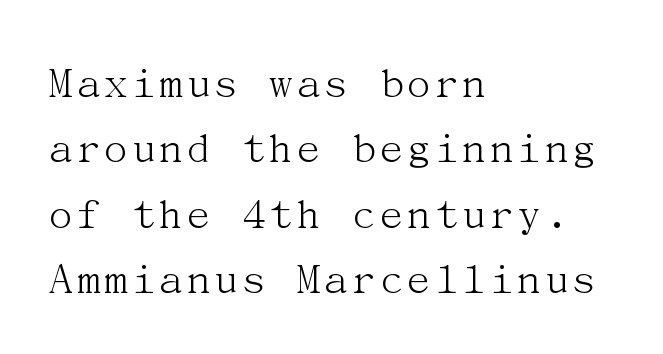
The image shows 47 px light serif type, upright; set left-aligned, normal line spacing (1.39x), normal letter spacing, not underlined; medium stroke contrast and a medium x-height.
